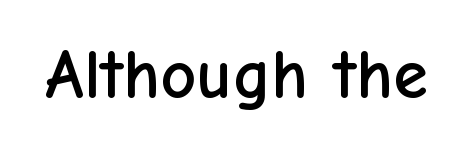
The passage shown is not underscored anywhere. A typesetter would call this proportional, since set widths differ per character. No italicization has been applied; the sample stays upright. The face used here is rendered with its standard letterfit. Classification — sans serif.
